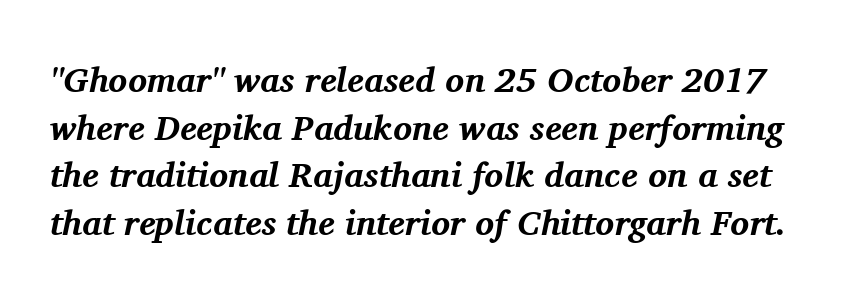
{"serif": "yes", "italic": "yes", "lean": "right", "slant_degrees": 11, "bold": "yes", "weight": "bold", "width": "normal", "stroke_contrast": "medium", "x_height": "medium", "monospaced": "no", "underline": "no", "line_spacing": "normal", "line_spacing_ratio": 1.36, "letter_spacing": "normal", "letter_spacing_em": 0.0, "glyph_px": 35}
